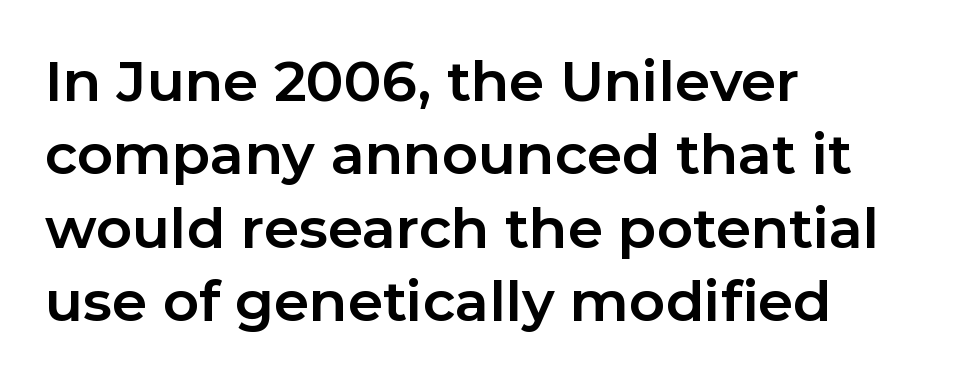
Q: Is the text bold? A: Yes.
Q: Is the text italic (slanted)? A: No, it is upright.
Q: Is the typeface a serif or a sans-serif typeface? A: Sans-serif.
Q: Is the text underlined? A: No.
Q: How is the paragraph aligned? A: Left-aligned.
Q: Is the spacing between letters normal or unusually wide? A: Normal.
Q: Is the spacing between lines tight, normal or loose? A: Normal.
Q: Width (condensed, normal, or wide)? A: Normal.
Q: Stroke contrast? A: Low.
Q: x-height? A: Medium.
Q: Monospaced? A: No.
